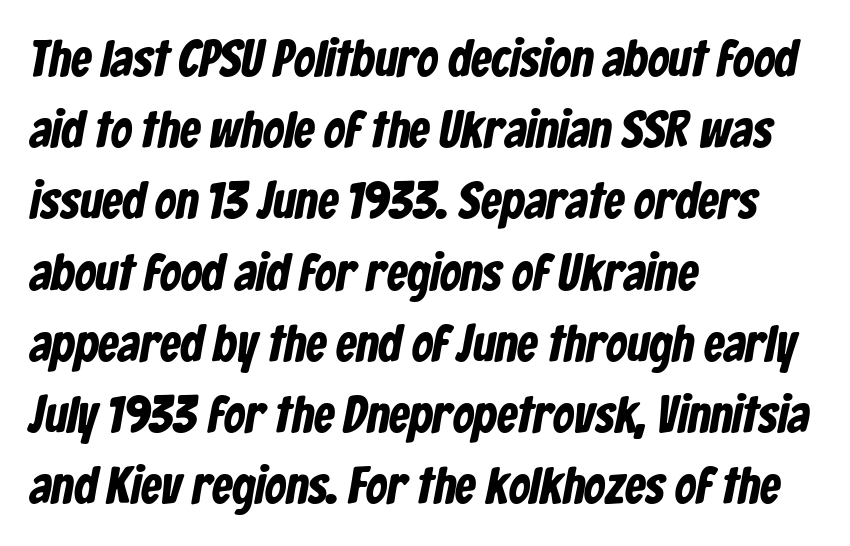
The passage is arranged the way most books set body copy — flush left. Nobody drew a line under any word here. Quick note: interline space is typical. The gaps between neighbouring characters are ordinary and unremarkable.
